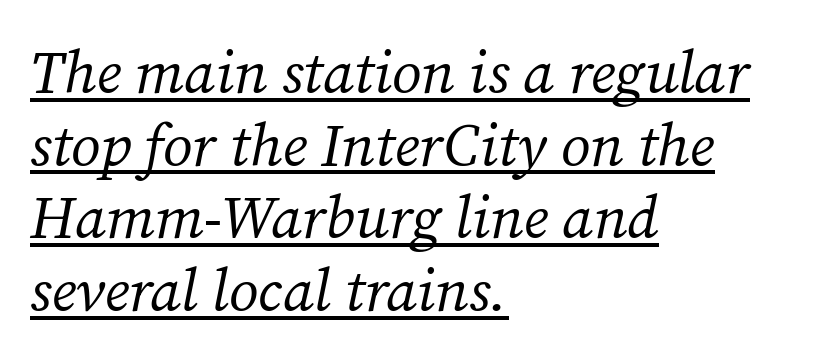
The image shows 60 px regular-weight serif type, italic (leaning right); set left-aligned, line spacing 1.21x, normal letter spacing, underlined; medium stroke contrast and a medium x-height.
